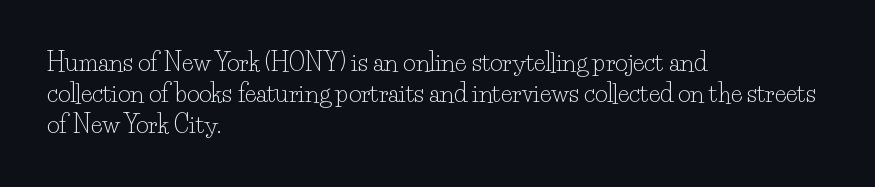
Q: Is the text bold? A: No.
Q: Is the text italic (slanted)? A: No, it is upright.
Q: Is the text underlined? A: No.
Q: How is the paragraph aligned? A: Left-aligned.
Q: Is the spacing between letters normal or unusually wide? A: Normal.
Q: Is the spacing between lines tight, normal or loose? A: Normal.
